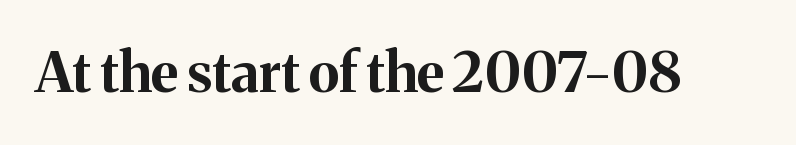
A dark, heavy texture on the line: the type is bold. Is there any slant? The stems are plumb. The letters sit at their default tracking, neither squeezed nor spread. You could not count columns in this text — the font is proportionally spaced. This is serif lettering, the kind often seen in printed books. Only glyphs here, with clear space below each row.
